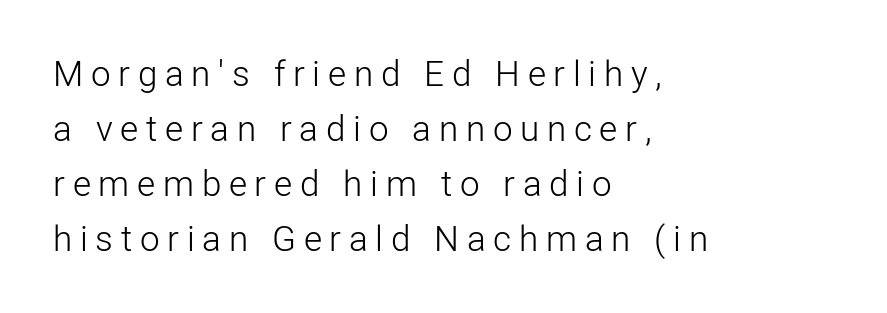
The image shows 35 px light sans-serif type, upright; set left-aligned, normal line spacing (1.57x), unusually wide letter spacing (+0.22 em), not underlined; low stroke contrast and a medium x-height.
